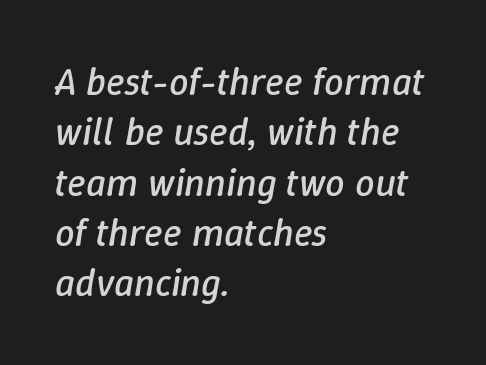
Q: Is the text bold? A: No.
Q: Is the text italic (slanted)? A: Yes, it leans right by about 9 degrees.
Q: Is the text underlined? A: No.
Q: How is the paragraph aligned? A: Left-aligned.
Q: Is the spacing between letters normal or unusually wide? A: Normal.
Q: Is the spacing between lines tight, normal or loose? A: Normal.
Q: Width (condensed, normal, or wide)? A: Normal.
Q: Stroke contrast? A: Low.
Q: x-height? A: Medium.
Q: Monospaced? A: No.
